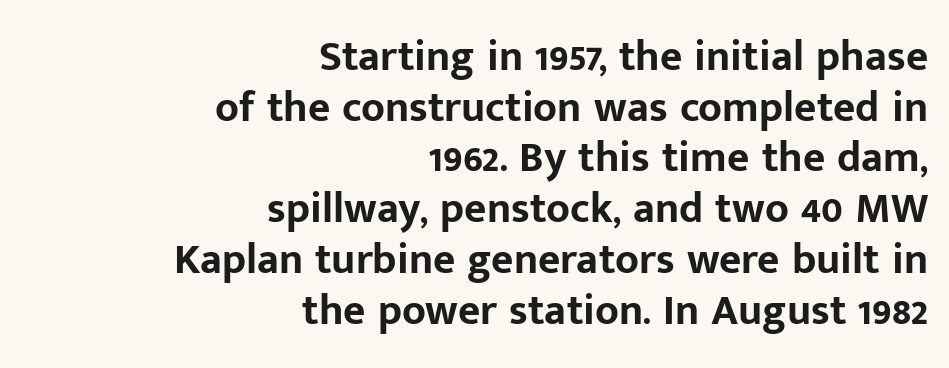
Note: no serifs on the glyphs. Emphasis by weight is at full strength: bold. Proportional: the letters do not fall into vertical columns. The baseline area is clear. Nothing unusual about the tracking: characters are spaced as the font intends.
